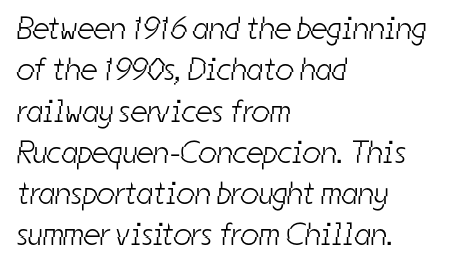
{"serif": "no", "bold": "no", "weight": "light", "width": "condensed", "stroke_contrast": "low", "x_height": "medium", "monospaced": "no", "underline": "no", "align": "left", "line_spacing": "normal", "line_spacing_ratio": 1.29, "letter_spacing": "normal", "letter_spacing_em": 0.0, "glyph_px": 32}
